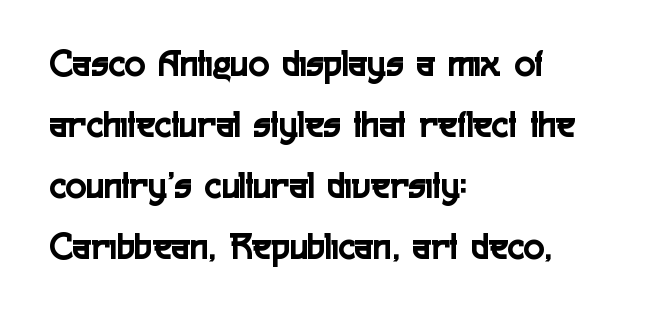
{"serif": "no", "italic": "no", "width": "condensed", "x_height": "medium", "monospaced": "no", "underline": "no", "align": "left", "line_spacing": "normal", "line_spacing_ratio": 1.56, "letter_spacing": "normal", "letter_spacing_em": 0.0, "glyph_px": 39}
